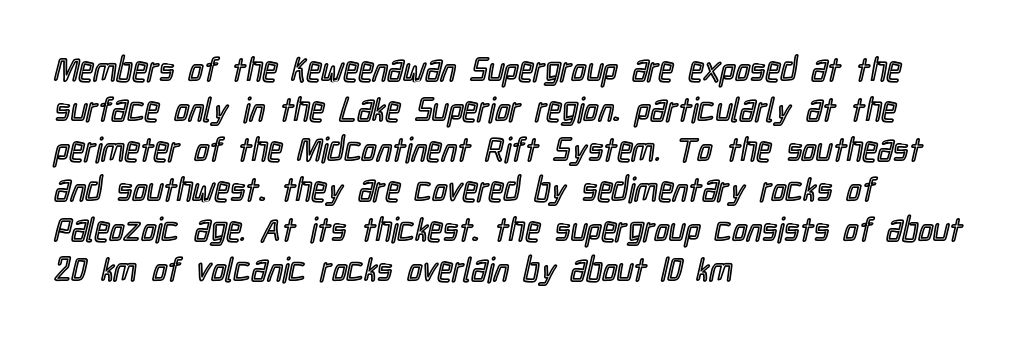
The image shows 33 px condensed type; set left-aligned, line spacing 1.21x, normal letter spacing, not underlined; a medium x-height.
